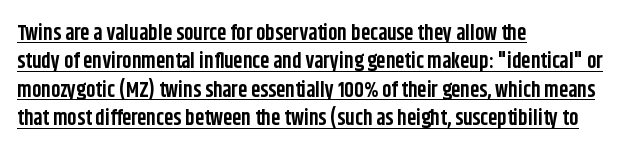
Q: Is the text bold? A: Yes.
Q: Is the text italic (slanted)? A: No, it is upright.
Q: Is the text underlined? A: Yes.
Q: How is the paragraph aligned? A: Left-aligned.
Q: Is the spacing between letters normal or unusually wide? A: Normal.
Q: Is the spacing between lines tight, normal or loose? A: Normal.
